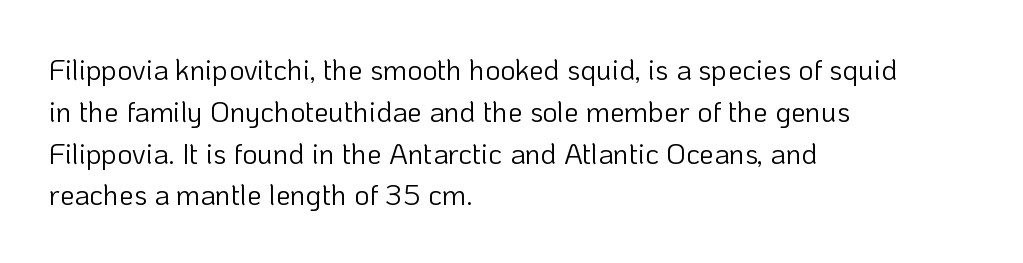
Q: Is the text bold? A: No.
Q: Is the text italic (slanted)? A: No, it is upright.
Q: Is the typeface a serif or a sans-serif typeface? A: Sans-serif.
Q: Is the text underlined? A: No.
Q: How is the paragraph aligned? A: Left-aligned.
Q: Is the spacing between letters normal or unusually wide? A: Normal.
Q: Is the spacing between lines tight, normal or loose? A: Normal.
Q: Width (condensed, normal, or wide)? A: Normal.
Q: Stroke contrast? A: Low.
Q: x-height? A: Medium.
Q: Monospaced? A: No.
